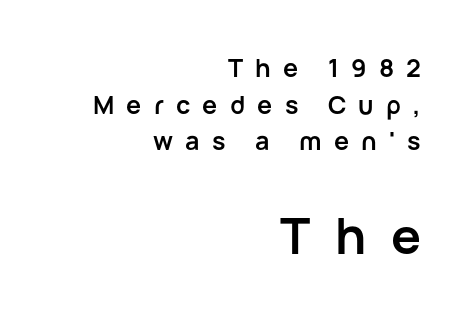
{"serif": "no", "italic": "no", "bold": "yes", "weight": "semibold", "width": "normal", "stroke_contrast": "low", "x_height": "medium", "monospaced": "no", "underline": "no", "align": "right", "line_spacing": "normal", "line_spacing_ratio": 1.47, "letter_spacing": "wide", "letter_spacing_em": 0.49, "larger_block": "second", "size_ratio": 2.0, "glyph_px": 50}
